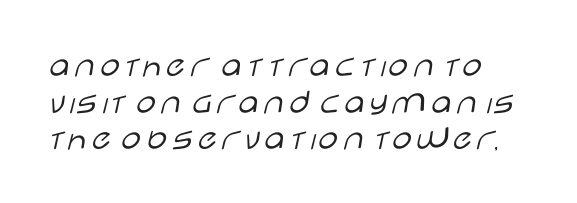
{"serif": "no", "bold": "no", "weight": "light", "width": "wide", "stroke_contrast": "low", "x_height": "large", "monospaced": "no", "underline": "no", "line_spacing": "tight", "line_spacing_ratio": 1.02, "letter_spacing": "normal", "letter_spacing_em": 0.0, "glyph_px": 36}
